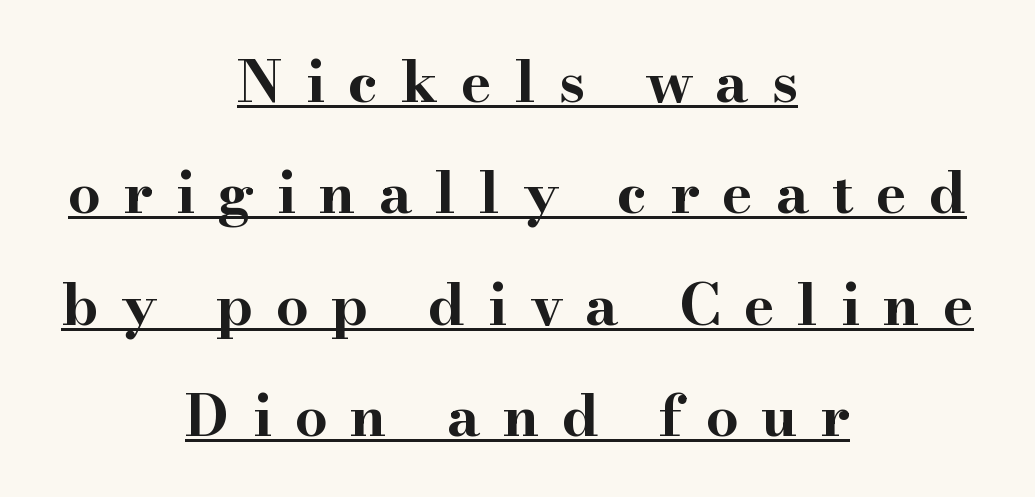
Q: Is the text bold? A: Yes.
Q: Is the text italic (slanted)? A: No, it is upright.
Q: Is the typeface a serif or a sans-serif typeface? A: Serif.
Q: Is the text underlined? A: Yes.
Q: How is the paragraph aligned? A: Centered.
Q: Is the spacing between letters normal or unusually wide? A: Unusually wide.
Q: Is the spacing between lines tight, normal or loose? A: Loose.
Q: Width (condensed, normal, or wide)? A: Wide.
Q: Stroke contrast? A: High.
Q: x-height? A: Small.
Q: Monospaced? A: No.
